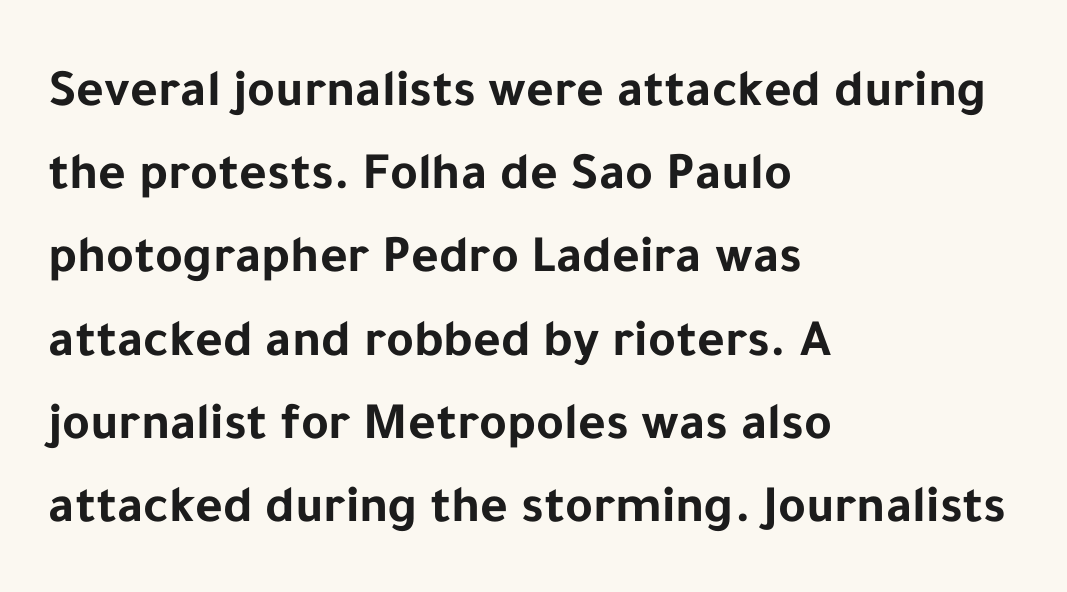
{"serif": "no", "italic": "no", "bold": "yes", "weight": "bold", "width": "normal", "stroke_contrast": "low", "x_height": "medium", "monospaced": "no", "underline": "no", "align": "left", "line_spacing": "normal", "line_spacing_ratio": 1.57, "letter_spacing": "normal", "letter_spacing_em": 0.0, "glyph_px": 53}
